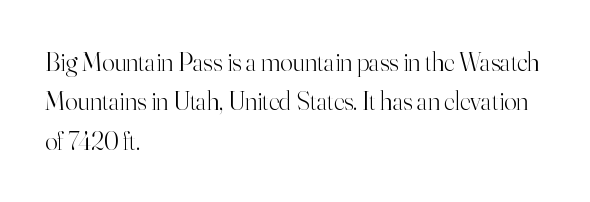
Q: Is the text bold? A: No.
Q: Is the text italic (slanted)? A: No, it is upright.
Q: Is the text underlined? A: No.
Q: How is the paragraph aligned? A: Left-aligned.
Q: Is the spacing between letters normal or unusually wide? A: Normal.
Q: Is the spacing between lines tight, normal or loose? A: Normal.
